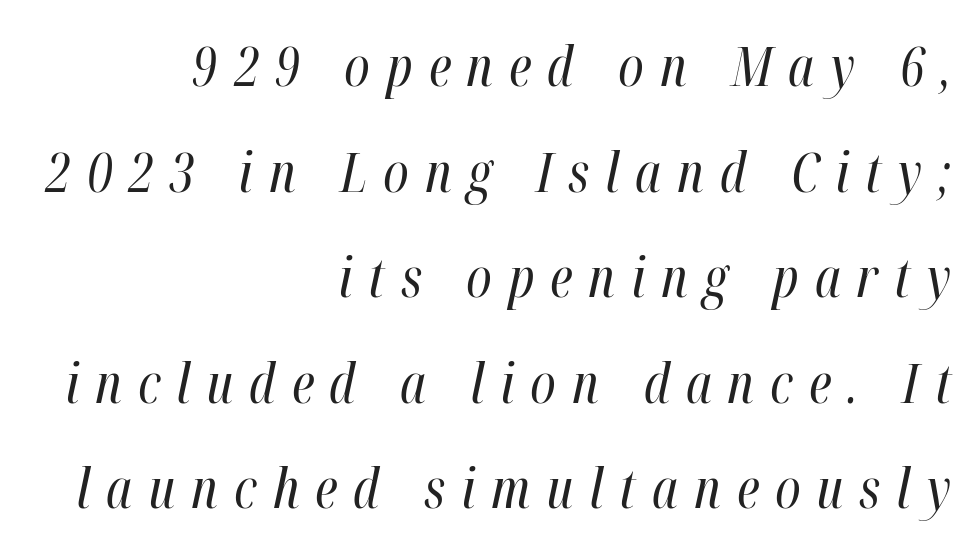
{"italic": "yes", "lean": "right", "slant_degrees": 12, "bold": "no", "weight": "regular", "width": "condensed", "stroke_contrast": "high", "x_height": "medium", "monospaced": "no", "underline": "no", "align": "right", "line_spacing": "loose", "line_spacing_ratio": 1.92, "letter_spacing": "wide", "letter_spacing_em": 0.29, "glyph_px": 55}
